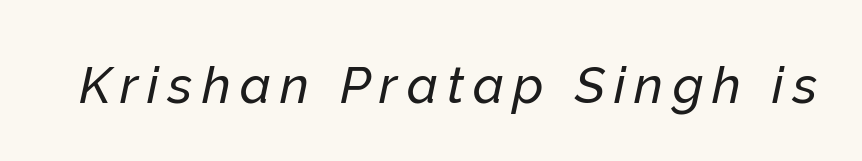
The image shows 51 px text type, italic (leaning right); set not underlined; low stroke contrast and a medium x-height.
